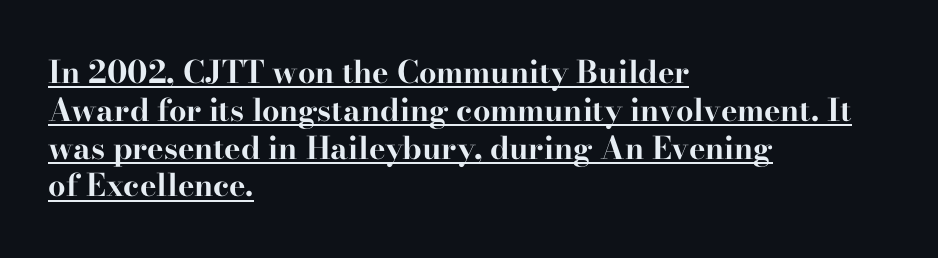
Q: Is the text bold? A: Yes.
Q: Is the text italic (slanted)? A: No, it is upright.
Q: Is the typeface a serif or a sans-serif typeface? A: Serif.
Q: Is the text underlined? A: Yes.
Q: How is the paragraph aligned? A: Left-aligned.
Q: Is the spacing between letters normal or unusually wide? A: Normal.
Q: Width (condensed, normal, or wide)? A: Wide.
Q: Stroke contrast? A: High.
Q: x-height? A: Small.
Q: Monospaced? A: No.
